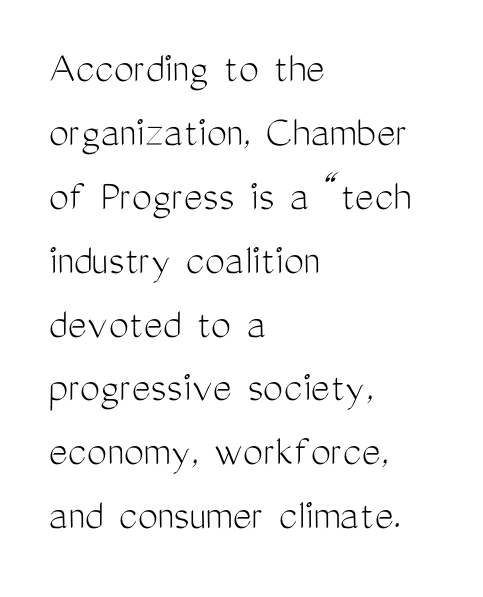
{"serif": "no", "italic": "no", "bold": "no", "weight": "light", "width": "condensed", "stroke_contrast": "medium", "x_height": "medium", "monospaced": "no", "underline": "no", "align": "left", "line_spacing": "normal", "line_spacing_ratio": 1.42, "letter_spacing": "normal", "letter_spacing_em": 0.0, "glyph_px": 45}
